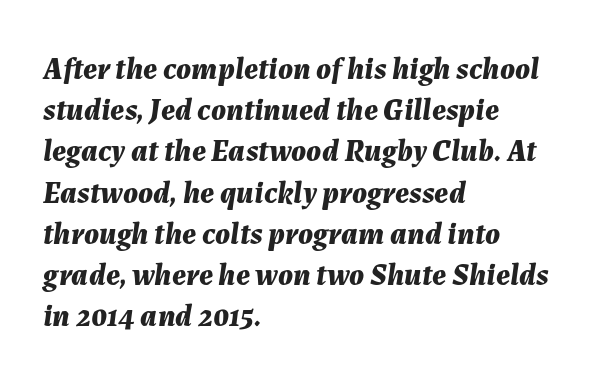
Q: Is the text bold? A: Yes.
Q: Is the text italic (slanted)? A: Yes, it leans right by about 7 degrees.
Q: Is the text underlined? A: No.
Q: How is the paragraph aligned? A: Left-aligned.
Q: Is the spacing between letters normal or unusually wide? A: Normal.
Q: Is the spacing between lines tight, normal or loose? A: Normal.
Q: Width (condensed, normal, or wide)? A: Normal.
Q: Stroke contrast? A: Medium.
Q: x-height? A: Medium.
Q: Monospaced? A: No.
